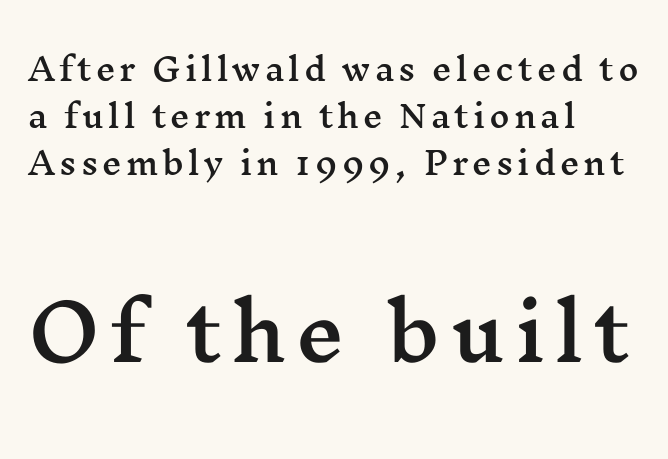
Q: Is the text italic (slanted)? A: No, it is upright.
Q: Is the typeface a serif or a sans-serif typeface? A: Serif.
Q: Is the text underlined? A: No.
Q: How is the paragraph aligned? A: Left-aligned.
Q: Is the spacing between lines tight, normal or loose? A: Normal.
Q: Which block of text is set in a larger size, the first (top) or the second (bottom)? A: The second (bottom) one.
Q: Width (condensed, normal, or wide)? A: Wide.
Q: Stroke contrast? A: Medium.
Q: x-height? A: Medium.
Q: Monospaced? A: No.
